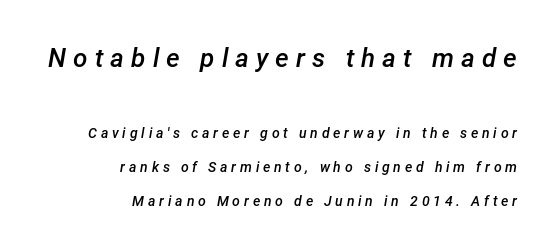
{"italic": "yes", "lean": "right", "slant_degrees": 12, "bold": "semi", "underline": "no", "align": "right", "line_spacing": "loose", "line_spacing_ratio": 2.41, "letter_spacing": "wide", "letter_spacing_em": 0.27, "larger_block": "first", "size_ratio": 1.86, "glyph_px": 26}
